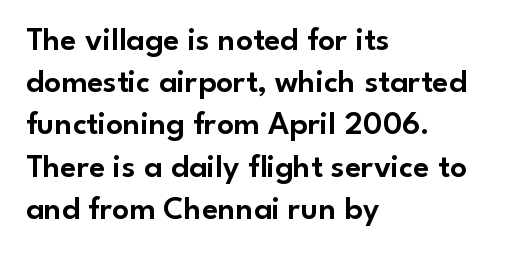
The image shows 33 px sans-serif type, upright; set left-aligned, normal line spacing (1.28x), normal letter spacing, not underlined; low stroke contrast and a small x-height.
